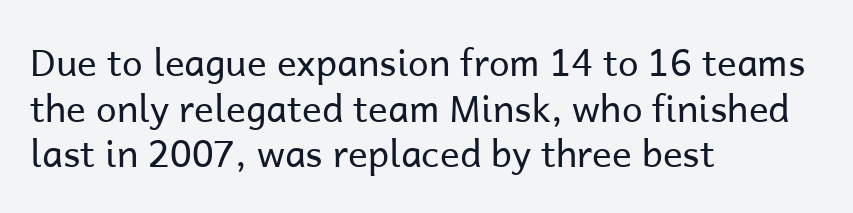
The image shows 37 px regular-weight sans-serif type, upright; set left-aligned, line spacing 1.23x, normal letter spacing, not underlined; low stroke contrast and a medium x-height.
